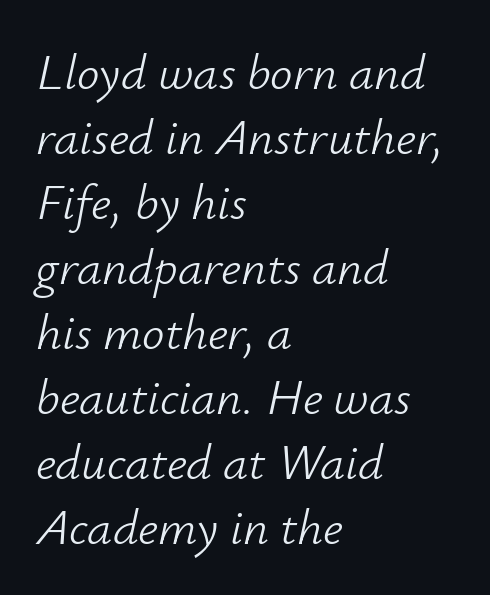
The image shows 50 px light type, italic (leaning right); set left-aligned, normal line spacing (1.3x), normal letter spacing, not underlined; low stroke contrast and a small x-height.
